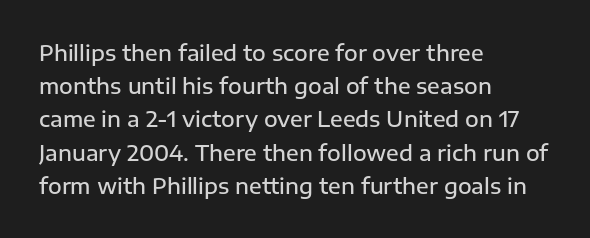
{"italic": "no", "bold": "semi", "underline": "no", "align": "left", "line_spacing": "normal", "line_spacing_ratio": 1.58, "letter_spacing": "normal", "letter_spacing_em": 0.0, "glyph_px": 21}
